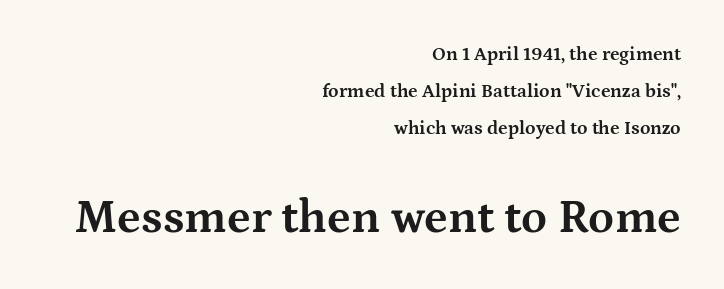
Visually, the bottom section dominates because its glyphs are scaled up. Nobody drew a line under any word here. Plenty of ink on the page — the face is bold. Standard letterfit; no display-style spreading of the glyphs. Letterform terminals end in serifs throughout the passage. The designer dialed line spacing up above the default.
